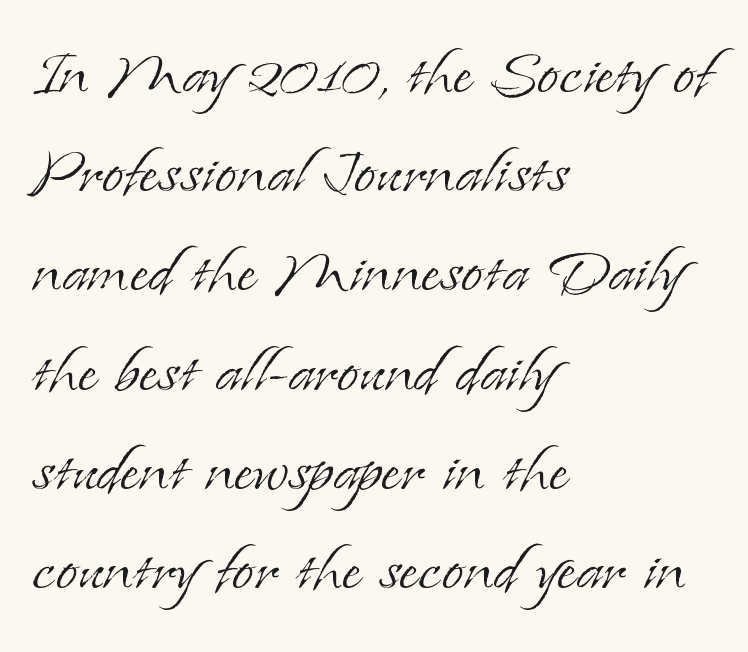
{"serif": "yes", "bold": "no", "weight": "light", "width": "normal", "stroke_contrast": "low", "x_height": "small", "monospaced": "no", "underline": "no", "align": "left", "line_spacing_ratio": 1.24, "letter_spacing": "normal", "letter_spacing_em": 0.0, "glyph_px": 80}
